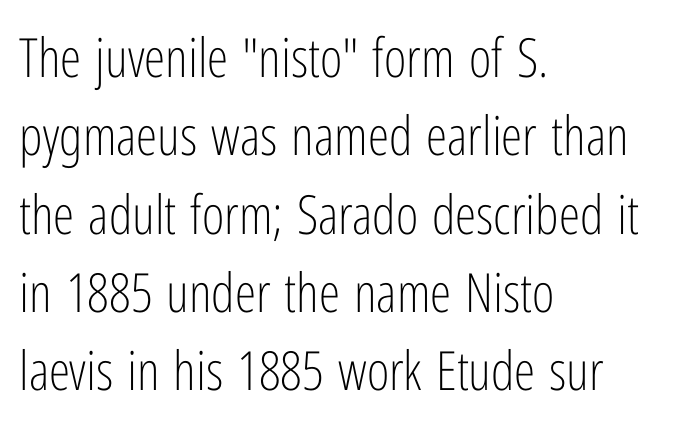
The zone under the glyphs is completely vacant. Look at the tracking — it's just the regular setting, nothing added. Notice how the passage keeps a crisp vertical edge on the left only. The letters carry no serifs — their stems end cleanly without finishing strokes.
